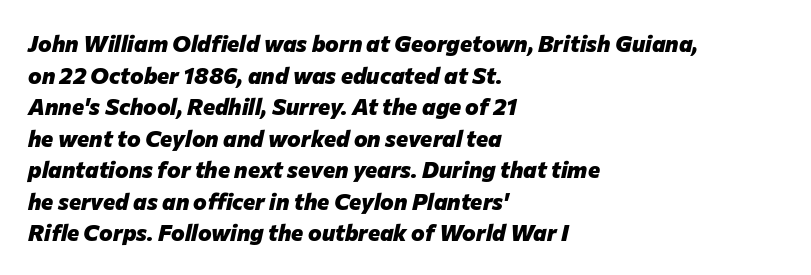
{"italic": "yes", "lean": "right", "slant_degrees": 12, "bold": "yes", "underline": "no", "align": "left", "line_spacing": "normal", "line_spacing_ratio": 1.37, "letter_spacing": "normal", "letter_spacing_em": 0.0, "glyph_px": 23}
